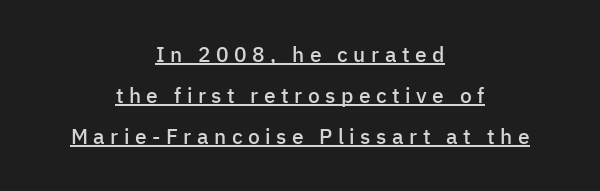
Compared with typical paragraphs, the rows here are farther apart. The font's upright variant was chosen for this text. Caption: semibold face, moderately heavy strokes. You could only call the tracking loose — the letters float apart. Leftover space on each line is divided equally before and after the words. Emphasis is given by a line drawn under the lettering.
